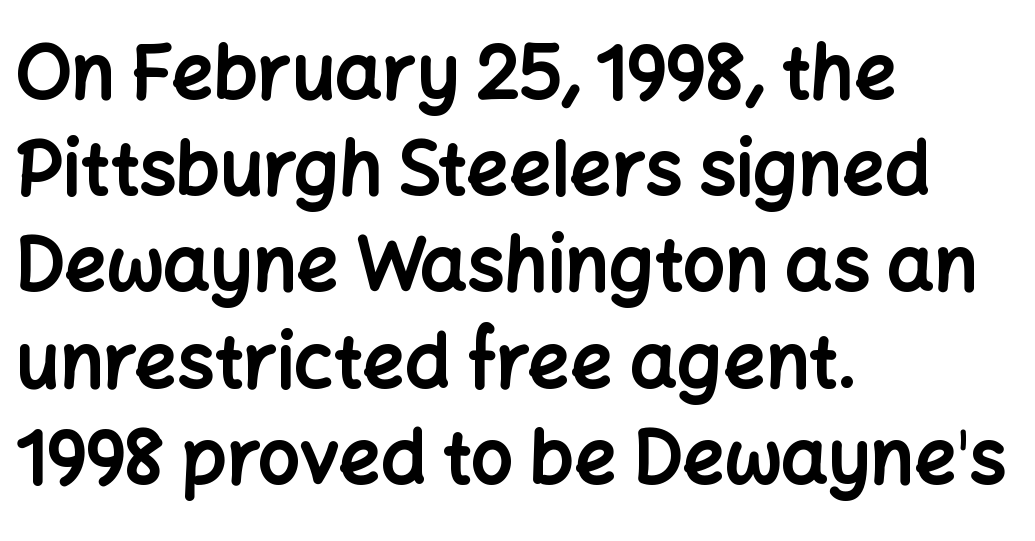
The image shows 74 px bold sans-serif type, upright; set left-aligned, normal line spacing (1.3x), normal letter spacing, not underlined; low stroke contrast and a medium x-height.
